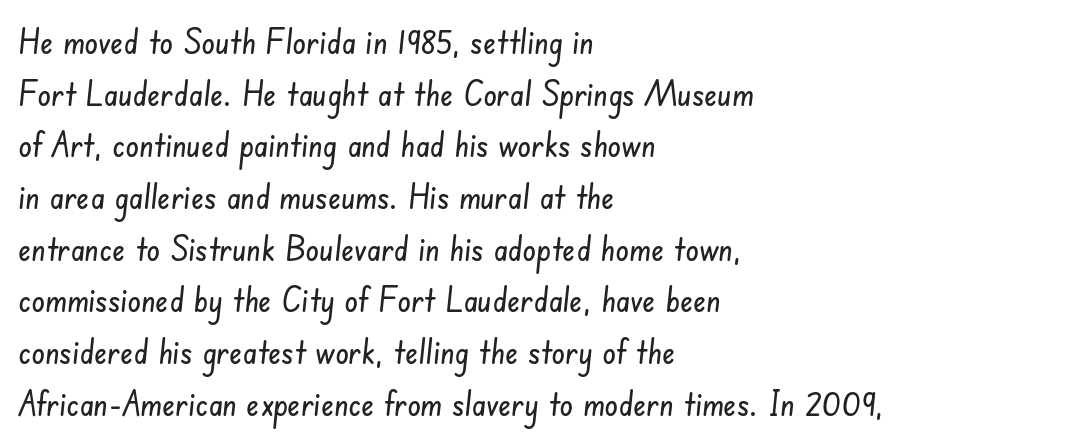
The image shows 34 px condensed sans-serif type; set left-aligned, normal line spacing (1.52x), normal letter spacing, not underlined; low stroke contrast and a small x-height.
